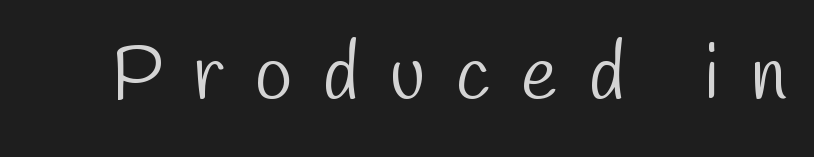
Q: Is the text bold? A: No.
Q: Is the typeface a serif or a sans-serif typeface? A: Sans-serif.
Q: Is the text underlined? A: No.
Q: Is the spacing between letters normal or unusually wide? A: Unusually wide.
Q: Width (condensed, normal, or wide)? A: Condensed.
Q: Stroke contrast? A: Low.
Q: x-height? A: Medium.
Q: Monospaced? A: No.
